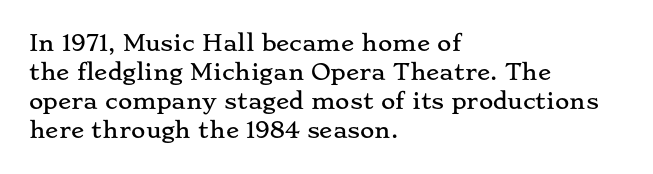
Q: Is the text italic (slanted)? A: No, it is upright.
Q: Is the text underlined? A: No.
Q: How is the paragraph aligned? A: Left-aligned.
Q: Is the spacing between letters normal or unusually wide? A: Normal.
Q: Is the spacing between lines tight, normal or loose? A: Normal.
